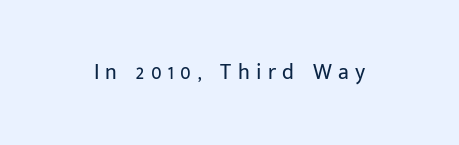
Q: Is the text bold? A: No.
Q: Is the text italic (slanted)? A: No, it is upright.
Q: Is the text underlined? A: No.
Q: Is the spacing between letters normal or unusually wide? A: Unusually wide.
